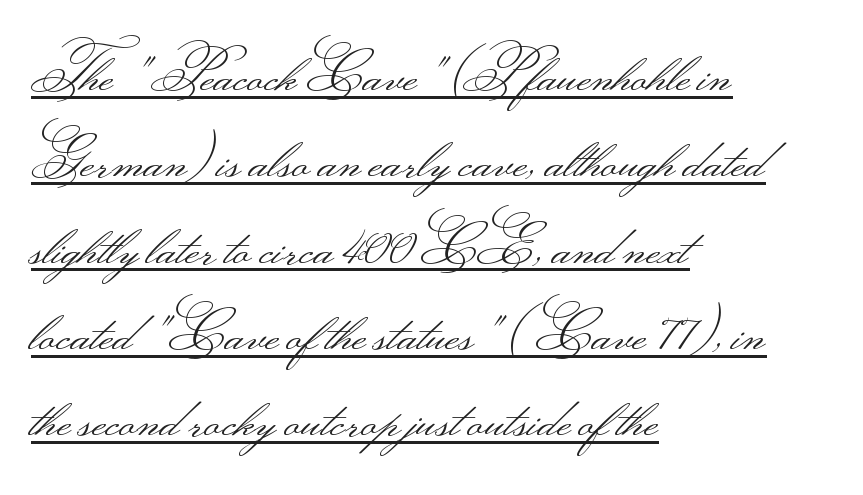
{"serif": "no", "bold": "no", "weight": "light", "width": "wide", "stroke_contrast": "medium", "monospaced": "no", "underline": "yes", "align": "left", "line_spacing": "normal", "line_spacing_ratio": 1.57, "letter_spacing": "normal", "letter_spacing_em": 0.0, "glyph_px": 55}
